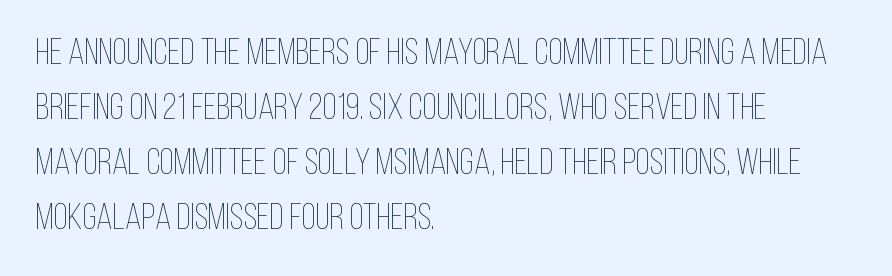
The image shows 37 px thin, condensed type, upright; set left-aligned, normal line spacing (1.49x), normal letter spacing, not underlined; low stroke contrast and a large x-height.
